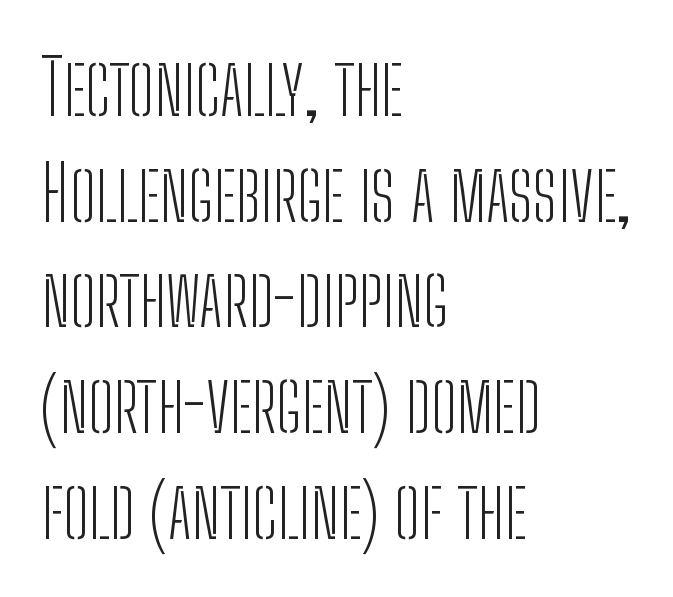
Q: Is the text bold? A: No.
Q: Is the text italic (slanted)? A: No, it is upright.
Q: Is the typeface a serif or a sans-serif typeface? A: Sans-serif.
Q: Is the text underlined? A: No.
Q: How is the paragraph aligned? A: Left-aligned.
Q: Is the spacing between letters normal or unusually wide? A: Normal.
Q: Is the spacing between lines tight, normal or loose? A: Normal.
Q: Width (condensed, normal, or wide)? A: Condensed.
Q: Stroke contrast? A: Low.
Q: x-height? A: Medium.
Q: Monospaced? A: No.
